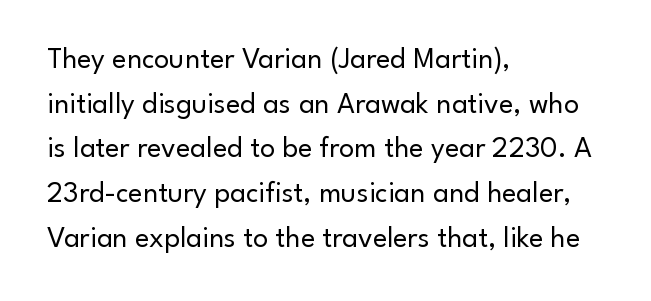
The image shows 30 px regular-weight sans-serif type, upright; set left-aligned, normal line spacing (1.49x), normal letter spacing, not underlined; low stroke contrast and a small x-height.
